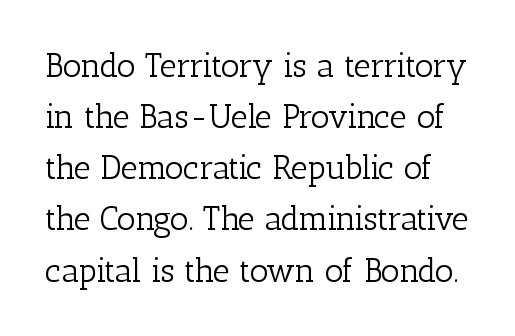
Q: Is the text bold? A: No.
Q: Is the text italic (slanted)? A: No, it is upright.
Q: Is the typeface a serif or a sans-serif typeface? A: Serif.
Q: Is the text underlined? A: No.
Q: Is the spacing between letters normal or unusually wide? A: Normal.
Q: Is the spacing between lines tight, normal or loose? A: Normal.
Q: Width (condensed, normal, or wide)? A: Normal.
Q: Stroke contrast? A: Low.
Q: x-height? A: Medium.
Q: Monospaced? A: No.
